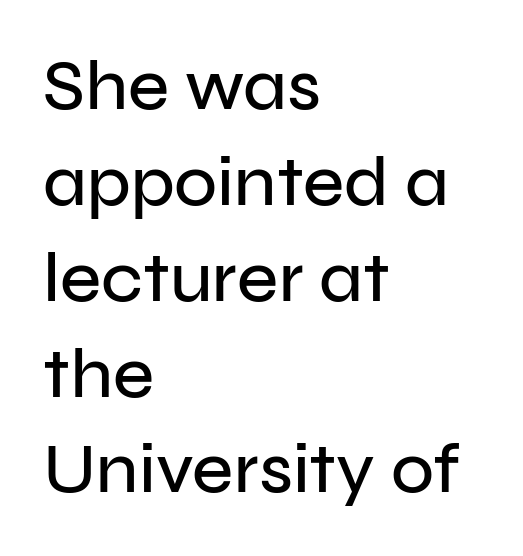
The image shows 71 px sans-serif type, upright; set left-aligned, normal line spacing (1.35x), normal letter spacing, not underlined; low stroke contrast and a medium x-height.
